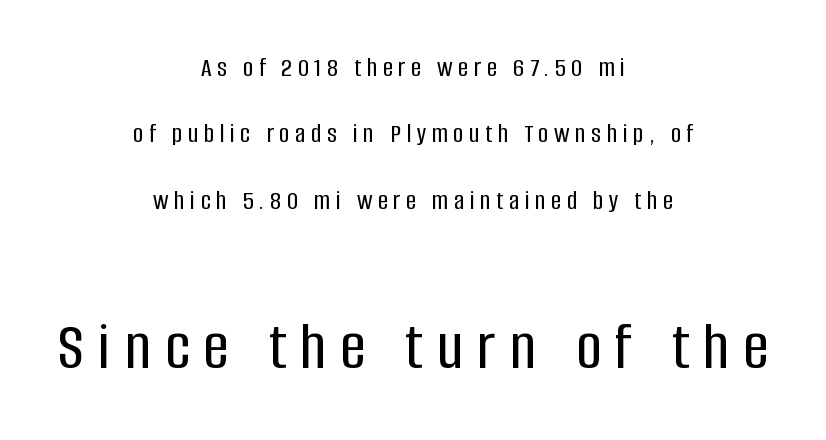
Q: Is the text italic (slanted)? A: No, it is upright.
Q: Is the typeface a serif or a sans-serif typeface? A: Sans-serif.
Q: Is the text underlined? A: No.
Q: How is the paragraph aligned? A: Centered.
Q: Is the spacing between letters normal or unusually wide? A: Unusually wide.
Q: Is the spacing between lines tight, normal or loose? A: Loose.
Q: Which block of text is set in a larger size, the first (top) or the second (bottom)? A: The second (bottom) one.
Q: Width (condensed, normal, or wide)? A: Condensed.
Q: Stroke contrast? A: Low.
Q: x-height? A: Large.
Q: Monospaced? A: No.
